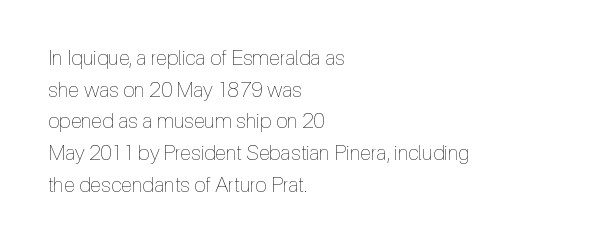
Q: Is the text bold? A: No.
Q: Is the text italic (slanted)? A: No, it is upright.
Q: Is the text underlined? A: No.
Q: How is the paragraph aligned? A: Left-aligned.
Q: Is the spacing between letters normal or unusually wide? A: Normal.
Q: Is the spacing between lines tight, normal or loose? A: Normal.
